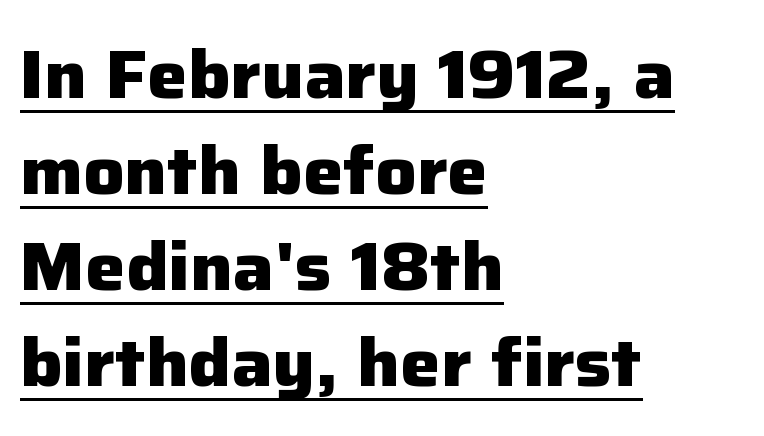
{"serif": "no", "italic": "no", "bold": "yes", "weight": "heavy", "width": "normal", "stroke_contrast": "low", "x_height": "medium", "monospaced": "no", "underline": "yes", "align": "left", "line_spacing": "normal", "line_spacing_ratio": 1.41, "letter_spacing": "normal", "letter_spacing_em": 0.0, "glyph_px": 68}
